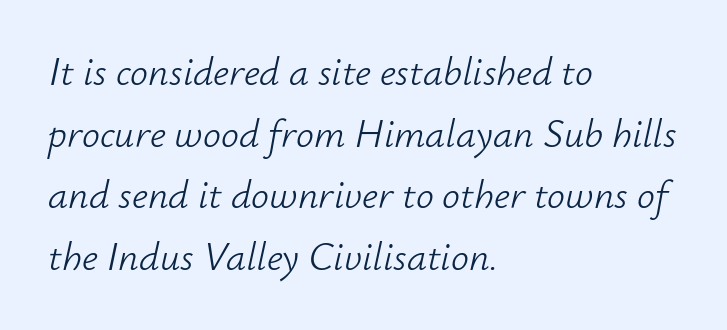
{"italic": "yes", "lean": "right", "slant_degrees": 12, "bold": "no", "weight": "light", "width": "normal", "stroke_contrast": "low", "x_height": "small", "monospaced": "no", "underline": "no", "align": "left", "line_spacing": "normal", "line_spacing_ratio": 1.54, "letter_spacing": "normal", "letter_spacing_em": 0.0, "glyph_px": 40}
